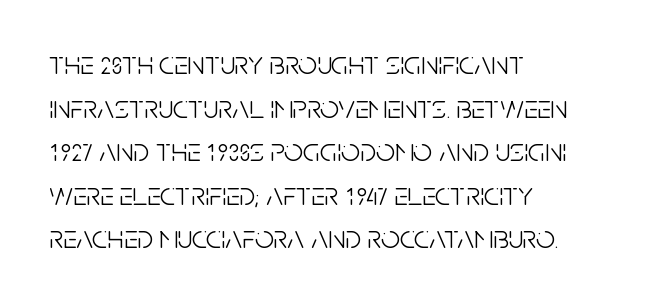
Q: Is the text bold? A: No.
Q: Is the text italic (slanted)? A: No, it is upright.
Q: Is the typeface a serif or a sans-serif typeface? A: Sans-serif.
Q: Is the text underlined? A: No.
Q: How is the paragraph aligned? A: Left-aligned.
Q: Is the spacing between letters normal or unusually wide? A: Normal.
Q: Is the spacing between lines tight, normal or loose? A: Normal.
Q: Width (condensed, normal, or wide)? A: Condensed.
Q: Stroke contrast? A: Low.
Q: x-height? A: Large.
Q: Monospaced? A: No.
